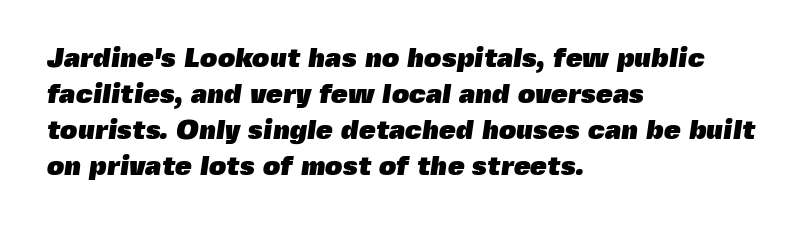
Check the space under the baseline: it is left empty. Does the leading feel generous? No, just average. Pretty heavy lettering here — definitely bold. These lines keep a tight, regular rhythm from letter to letter.
